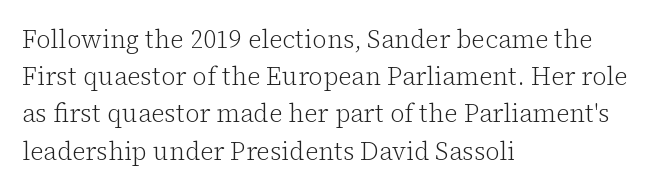
{"italic": "no", "bold": "no", "underline": "no", "align": "left", "line_spacing": "normal", "line_spacing_ratio": 1.49, "letter_spacing": "normal", "letter_spacing_em": 0.0, "glyph_px": 25}
